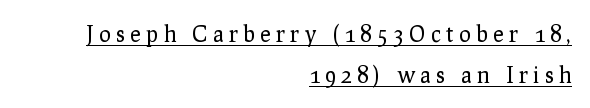
A baseline rule has been typeset under these characters. Nope, not italic — everything's standing straight. Weight class: somewhere from thin through regular. Horizontal alignment here is rightward, an uncommon choice for prose. Characters follow at a spacing far wider than the type designer built in.
